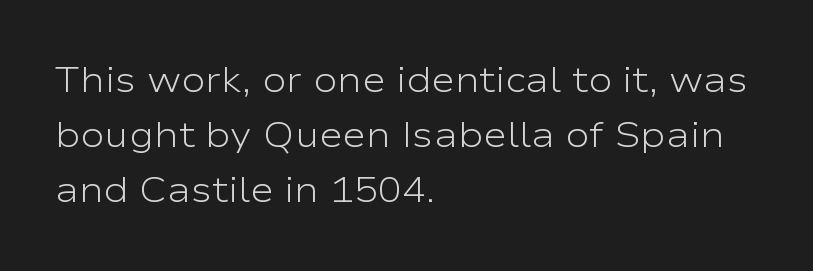
No feet cap the strokes, marking this as sans-serif type. How are the letters spaced? Ordinarily, with no added tracking. Leftover space on each line is placed entirely after the last word. The face used here is proportionally spaced, like ordinary book or web type.
